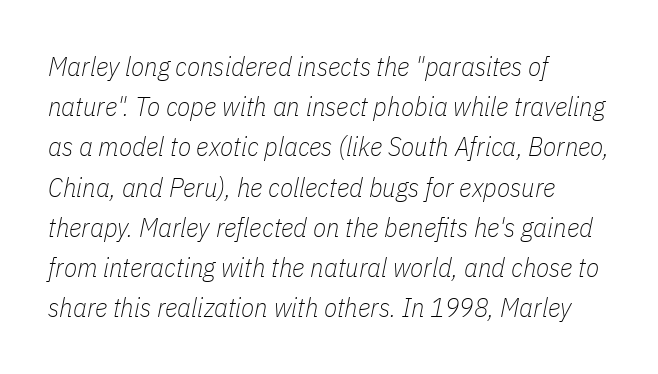
{"italic": "yes", "lean": "right", "slant_degrees": 11, "bold": "no", "underline": "no", "align": "left", "line_spacing": "normal", "line_spacing_ratio": 1.49, "letter_spacing": "normal", "letter_spacing_em": 0.0, "glyph_px": 27}
